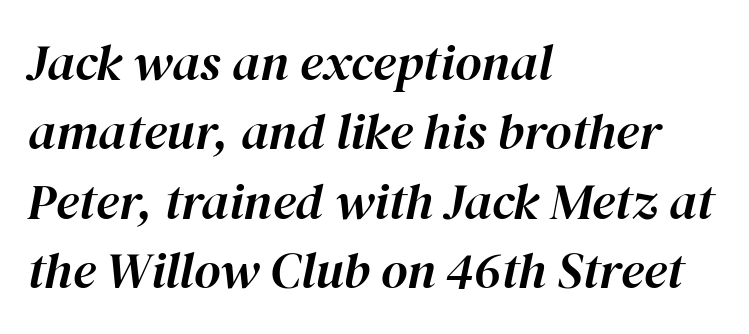
The image shows 51 px text type, italic (leaning right); set left-aligned, normal line spacing (1.36x), normal letter spacing, not underlined; high stroke contrast and a medium x-height.
